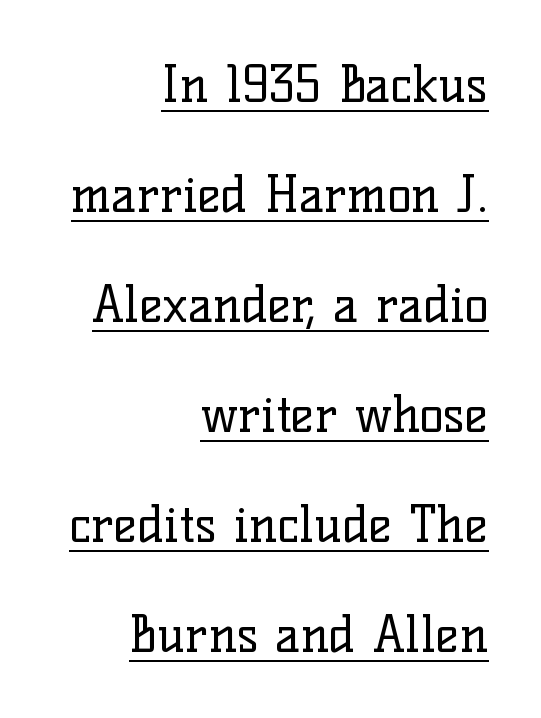
The face used here is seriffed, in the tradition of book romans. Is there much room between lines? Yes — plenty of vertical air separates them. This is underlined copy, the kind a proofreader might mark for attention. Italic: no, the glyphs are upright roman. Heft: none added — not bold.
